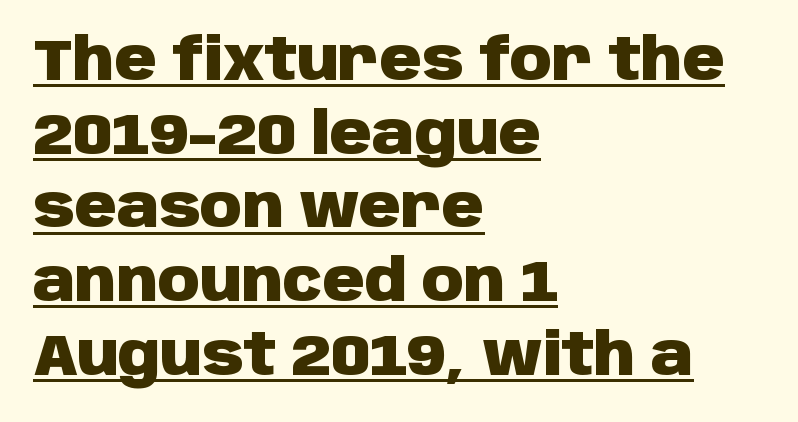
The image shows 58 px heavy sans-serif type, upright; set left-aligned, normal line spacing (1.27x), normal letter spacing, underlined; low stroke contrast and a large x-height.
